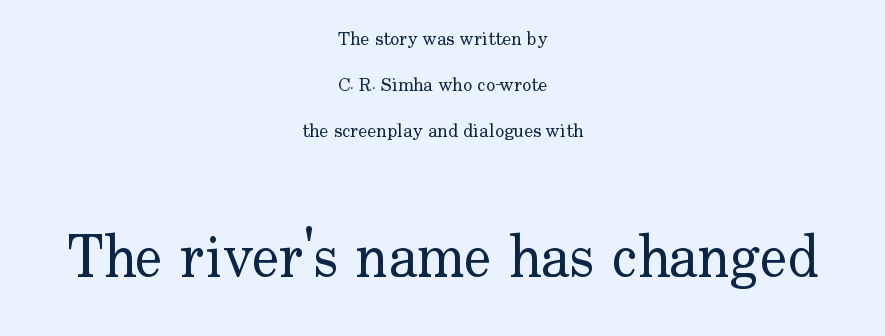
The image shows 58 px regular-weight serif type, upright; set centered, loose line spacing (2.43x), normal letter spacing, not underlined; the second (bottom) block is 3.05x larger; low stroke contrast and a small x-height.
